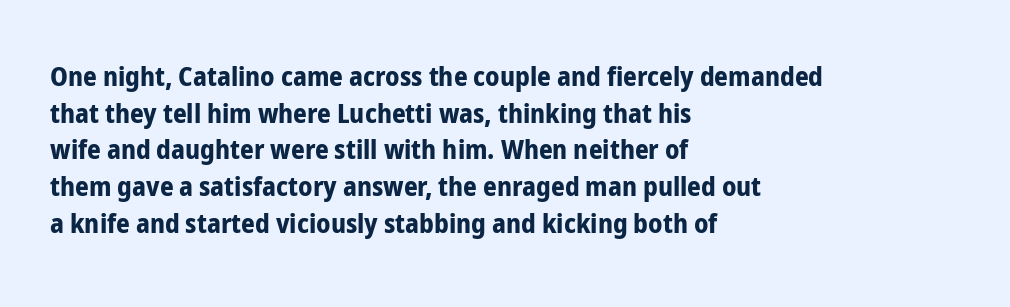
{"italic": "no", "bold": "yes", "underline": "no", "align": "left", "line_spacing": "normal", "line_spacing_ratio": 1.36, "letter_spacing": "normal", "letter_spacing_em": 0.0, "glyph_px": 27}
